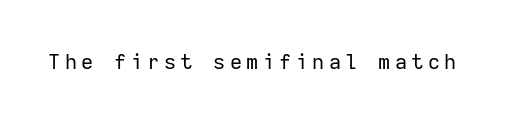
Q: Is the text bold? A: No.
Q: Is the text italic (slanted)? A: No, it is upright.
Q: Is the text underlined? A: No.
Q: Is the spacing between letters normal or unusually wide? A: Unusually wide.
